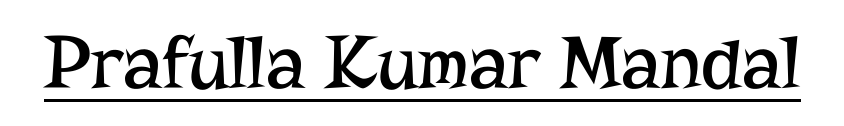
These lines keep a tight, regular rhythm from letter to letter. The rendering uses natural spacing where letterforms have individual widths. The type family on display is of the serif kind. In designer terms, the underline attribute is active on this setting. A light-to-regular cut is what we see here. Quick note: not italic, upright.
